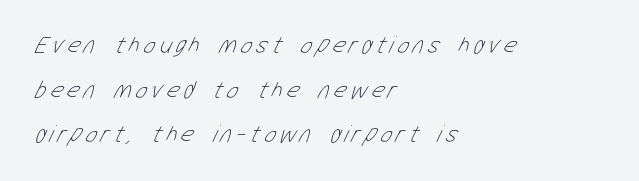
The letters look calm and open, with moderate or lighter stems. The specimen omits any rule beneath the text block's lines. Teacher's note: observe the even left margin — that is flush-left alignment.
